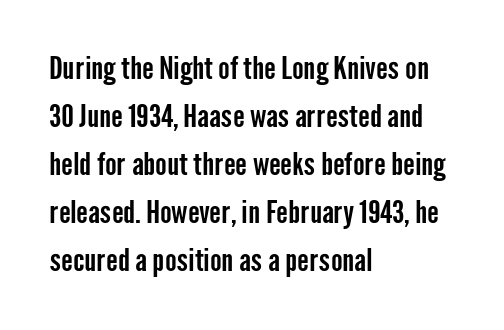
The image shows 31 px condensed sans-serif type, upright; set left-aligned, normal line spacing (1.55x), normal letter spacing, not underlined; low stroke contrast and a medium x-height.
